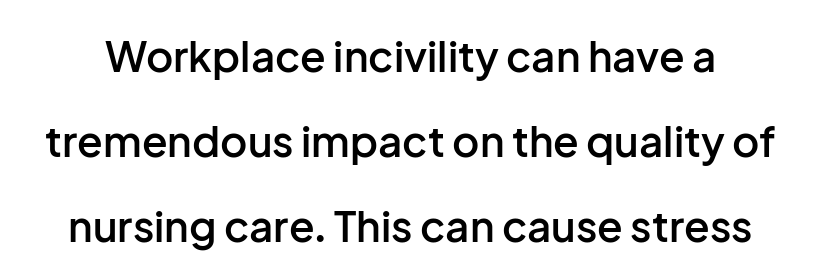
The image shows 42 px semibold sans-serif type, upright; set loose line spacing (2.02x), normal letter spacing, not underlined; low stroke contrast and a medium x-height.
